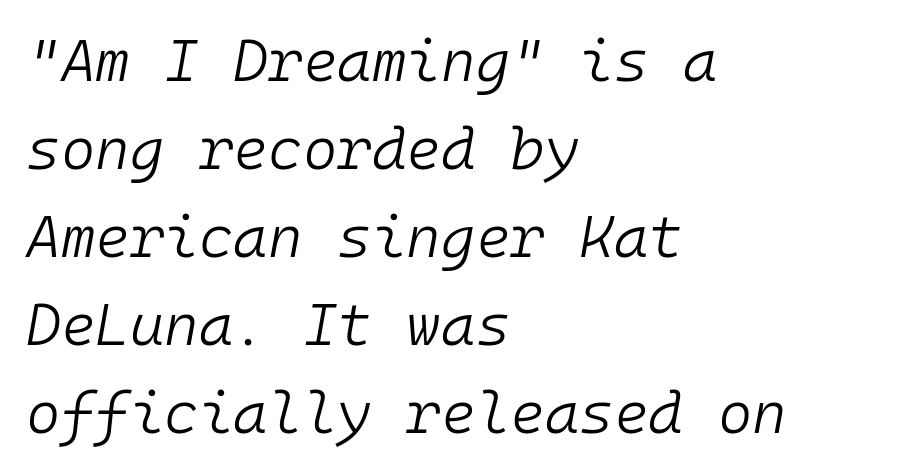
In terms of posture, this sample is oblique. Between one letter and the next there's only the usual sliver of space. Regular leading. A student would call this left alignment; a typographer would say flush left, rag right.
